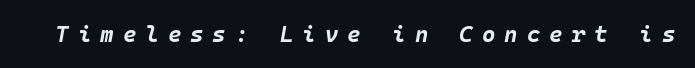
Set as a true bold cut, around the 700 mark. Loose tracking; the words dissolve into strings of separated letters. Only glyphs here, with clear space below each row. Every character sits at an angle, as italics do.
